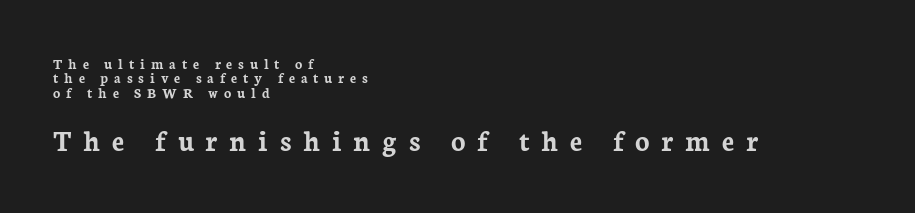
{"serif": "yes", "italic": "no", "bold": "yes", "weight": "semibold", "width": "normal", "stroke_contrast": "low", "x_height": "medium", "monospaced": "no", "underline": "no", "align": "left", "line_spacing": "tight", "line_spacing_ratio": 0.96, "letter_spacing": "wide", "letter_spacing_em": 0.39, "larger_block": "second", "size_ratio": 2.0, "glyph_px": 30}
